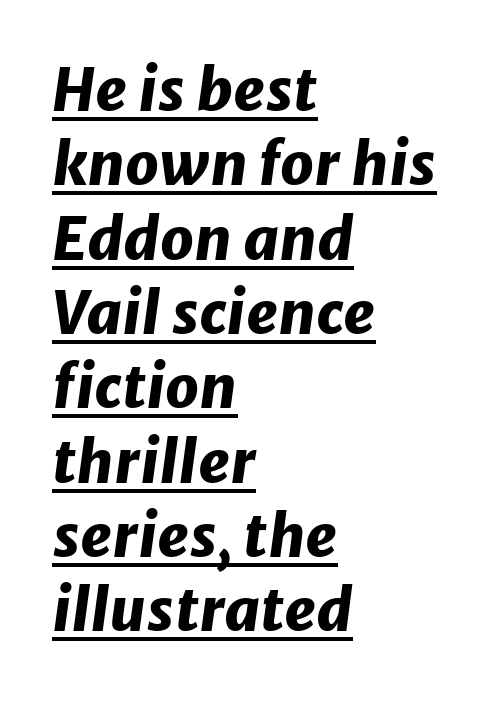
The image shows 59 px heavy type, italic (leaning right); set left-aligned, normal line spacing (1.26x), normal letter spacing, underlined; low stroke contrast and a medium x-height.
